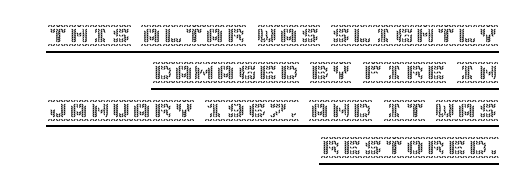
Q: Is the text italic (slanted)? A: No, it is upright.
Q: Is the text underlined? A: Yes.
Q: How is the paragraph aligned? A: Right-aligned.
Q: Is the spacing between letters normal or unusually wide? A: Normal.
